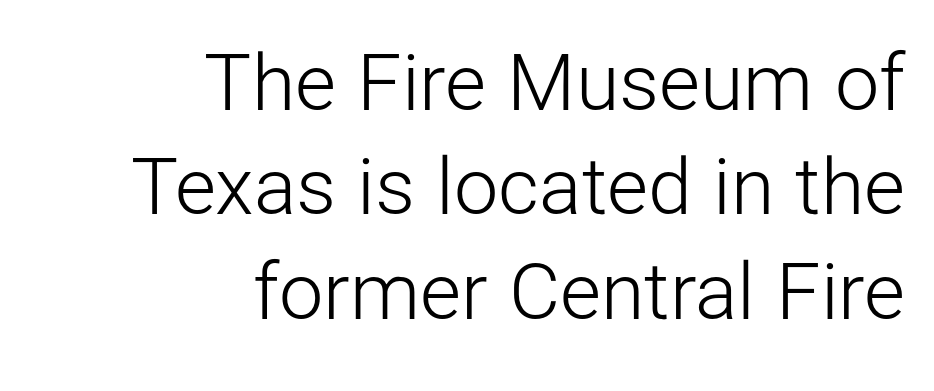
Q: Is the text bold? A: No.
Q: Is the text italic (slanted)? A: No, it is upright.
Q: Is the typeface a serif or a sans-serif typeface? A: Sans-serif.
Q: Is the text underlined? A: No.
Q: How is the paragraph aligned? A: Right-aligned.
Q: Is the spacing between letters normal or unusually wide? A: Normal.
Q: Is the spacing between lines tight, normal or loose? A: Normal.
Q: Width (condensed, normal, or wide)? A: Normal.
Q: Stroke contrast? A: Low.
Q: x-height? A: Medium.
Q: Monospaced? A: No.
